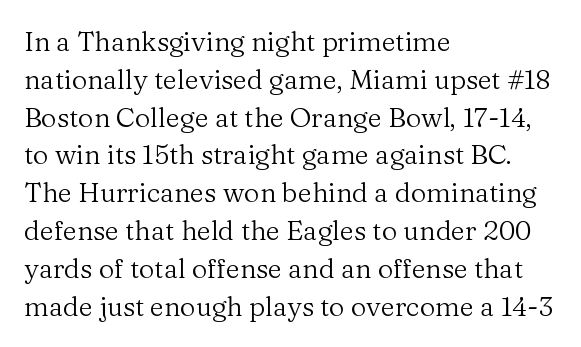
Short note: letters normally spaced. These lines are set flush left with a ragged right edge. The passage shown is not bold in any degree. Rows of type keep a routine distance in the vertical direction. This is the regular roman posture of the typeface.
